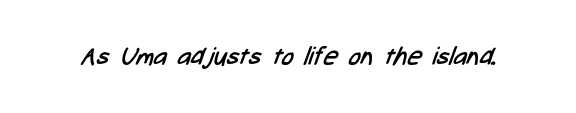
Ink coverage per letter is moderate at most. Check the space under the baseline: it is left empty. Nobody touched the tracking dial on this one.
